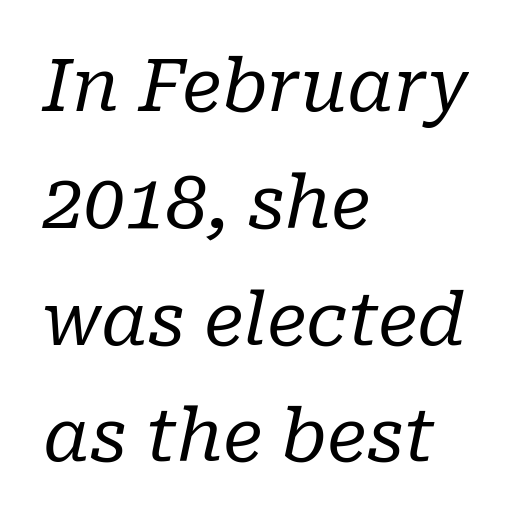
Q: Is the text bold? A: No.
Q: Is the text italic (slanted)? A: Yes, it leans right by about 10 degrees.
Q: Is the typeface a serif or a sans-serif typeface? A: Serif.
Q: Is the text underlined? A: No.
Q: How is the paragraph aligned? A: Left-aligned.
Q: Is the spacing between letters normal or unusually wide? A: Normal.
Q: Is the spacing between lines tight, normal or loose? A: Normal.
Q: Width (condensed, normal, or wide)? A: Normal.
Q: Stroke contrast? A: Low.
Q: x-height? A: Medium.
Q: Monospaced? A: No.
